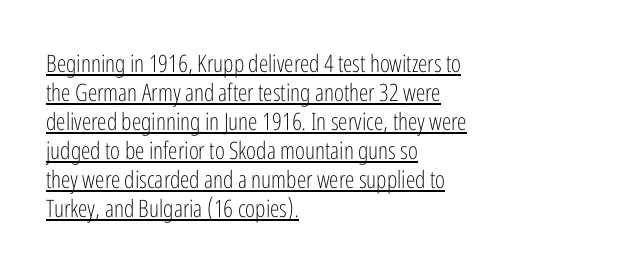
The typeface has the unassuming heft of standard copy or less. A student would call this left alignment; a typographer would say flush left, rag right. The typography opts for an upright posture over an oblique one. The letterforms sit shoulder to shoulder at normal distance. Underlining? Definitely there.
